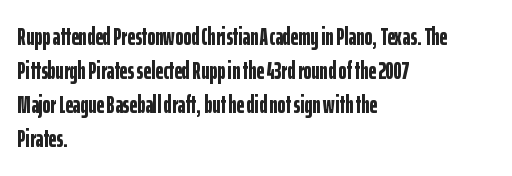
Q: Is the text bold? A: Yes.
Q: Is the text italic (slanted)? A: No, it is upright.
Q: Is the text underlined? A: No.
Q: How is the paragraph aligned? A: Left-aligned.
Q: Is the spacing between letters normal or unusually wide? A: Normal.
Q: Is the spacing between lines tight, normal or loose? A: Normal.
